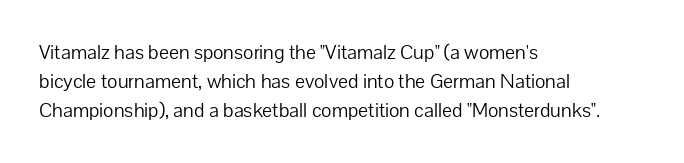
Q: Is the text bold? A: No.
Q: Is the text italic (slanted)? A: No, it is upright.
Q: Is the text underlined? A: No.
Q: How is the paragraph aligned? A: Left-aligned.
Q: Is the spacing between letters normal or unusually wide? A: Normal.
Q: Is the spacing between lines tight, normal or loose? A: Normal.
